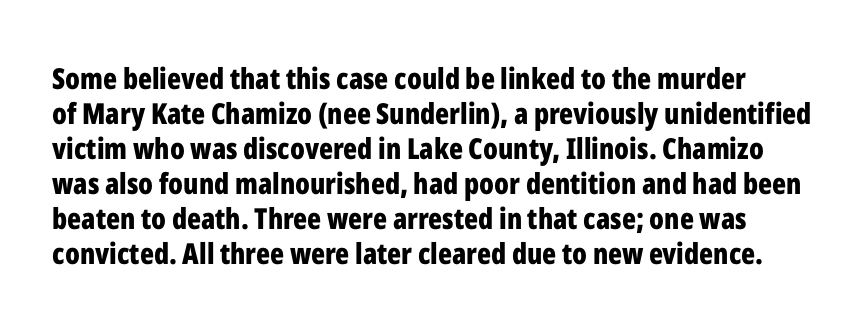
The image shows 29 px bold, condensed sans-serif type, upright; set line spacing 1.21x, normal letter spacing, not underlined; low stroke contrast and a medium x-height.
